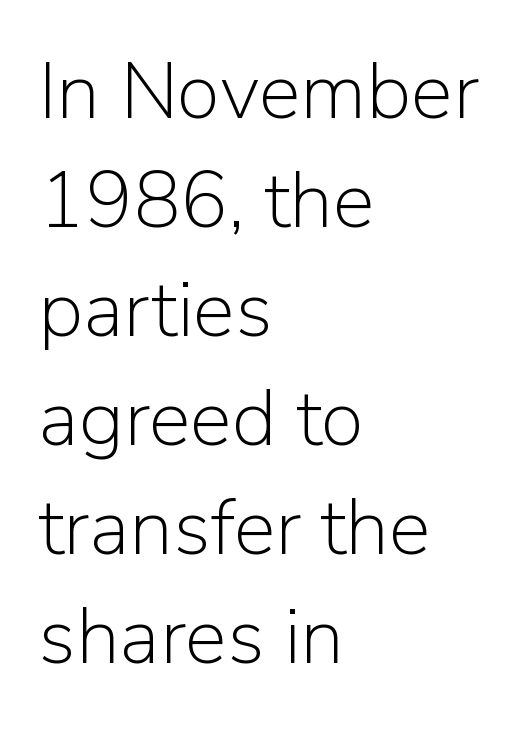
The image shows 79 px light sans-serif type, upright; set left-aligned, normal line spacing (1.38x), normal letter spacing, not underlined; low stroke contrast and a medium x-height.
